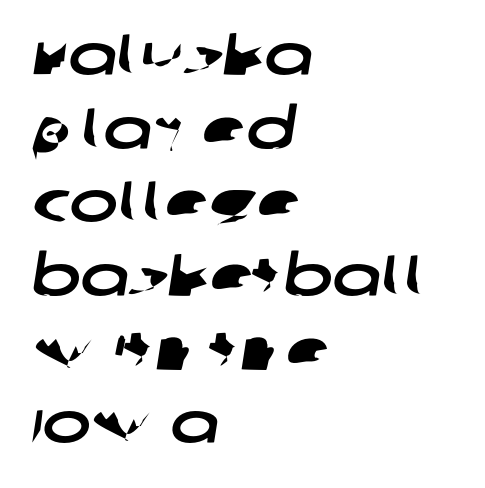
Underlining? Definitely not there. Interline gaps are of average width in this sample. The typesetter chose a ragged-right arrangement here. Note: no serifs on the glyphs. This rendering leaves character spacing at its baseline value.
